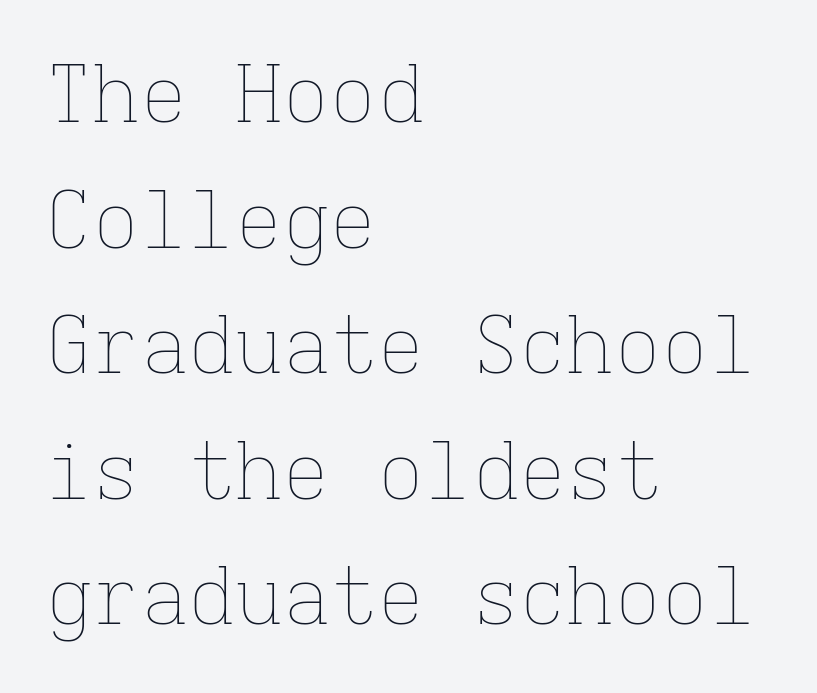
The strokes are not fattened; the text isn't bold. The line-height multiplier appears to be the usual default. Teacher's note: observe the even left margin — that is flush-left alignment. Do the characters align in a grid? Yes, the font is monospaced.
